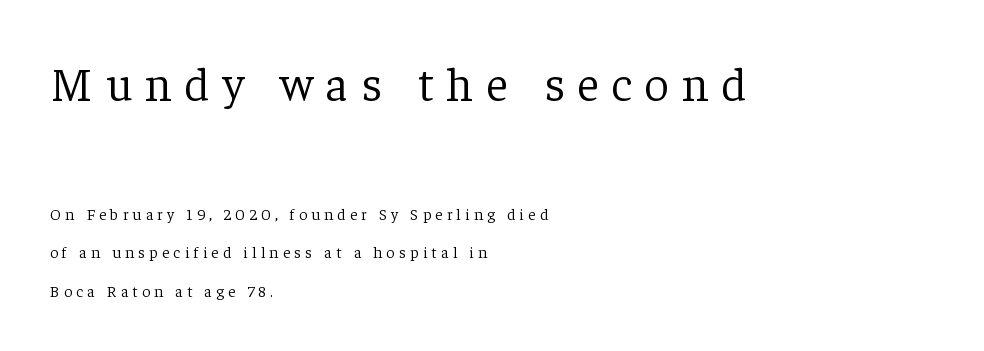
Proportional: the letters do not fall into vertical columns. To sum up the face: it has serifs. The face used here appears at its bigger size in the upper chunk. How would I describe the line gaps? Wide and relaxed. The paragraph shown leans on its left margin.
